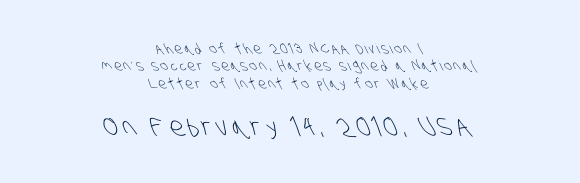
{"bold": "no", "underline": "no", "align": "center", "line_spacing": "normal", "line_spacing_ratio": 1.25, "larger_block": "second", "size_ratio": 1.86, "glyph_px": 26}
